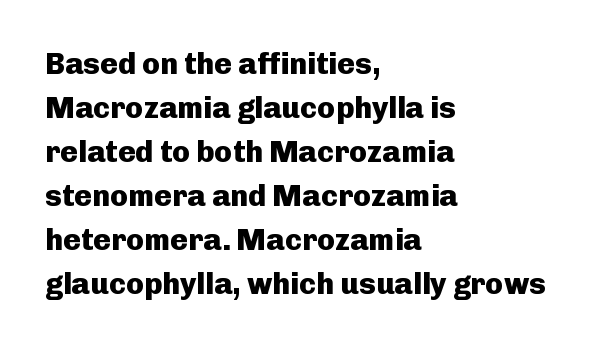
{"serif": "no", "italic": "no", "bold": "yes", "weight": "heavy", "width": "normal", "stroke_contrast": "low", "x_height": "medium", "monospaced": "no", "underline": "no", "align": "left", "line_spacing": "normal", "line_spacing_ratio": 1.47, "letter_spacing": "normal", "letter_spacing_em": 0.0, "glyph_px": 30}
